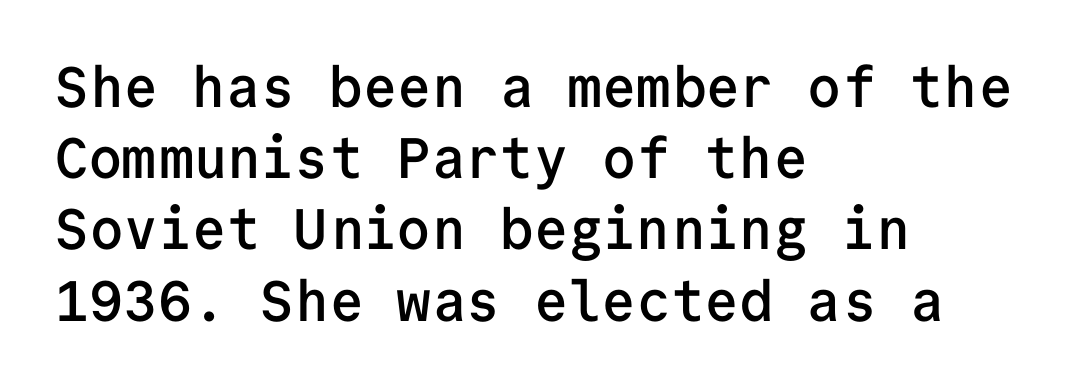
{"serif": "no", "italic": "no", "bold": "semi", "weight": "semibold", "width": "normal", "stroke_contrast": "low", "x_height": "medium", "monospaced": "yes", "underline": "no", "align": "left", "line_spacing": "normal", "line_spacing_ratio": 1.25, "letter_spacing": "normal", "letter_spacing_em": 0.0, "glyph_px": 57}
